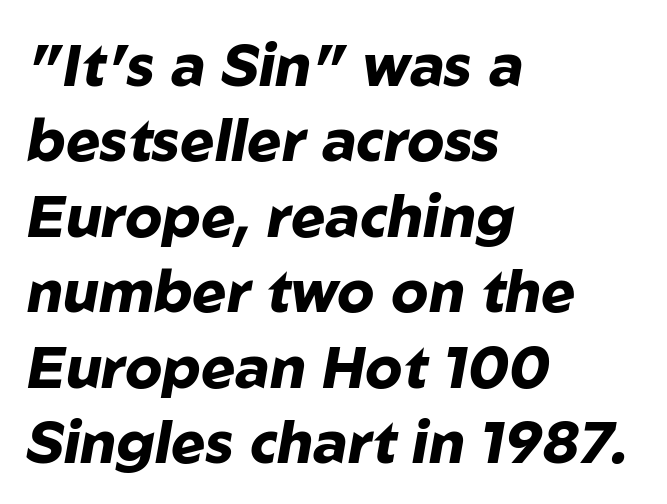
Q: Is the text bold? A: Yes.
Q: Is the text italic (slanted)? A: Yes, it leans right by about 10 degrees.
Q: Is the text underlined? A: No.
Q: How is the paragraph aligned? A: Left-aligned.
Q: Is the spacing between letters normal or unusually wide? A: Normal.
Q: Is the spacing between lines tight, normal or loose? A: Normal.
Q: Width (condensed, normal, or wide)? A: Normal.
Q: Stroke contrast? A: Low.
Q: x-height? A: Medium.
Q: Monospaced? A: No.
